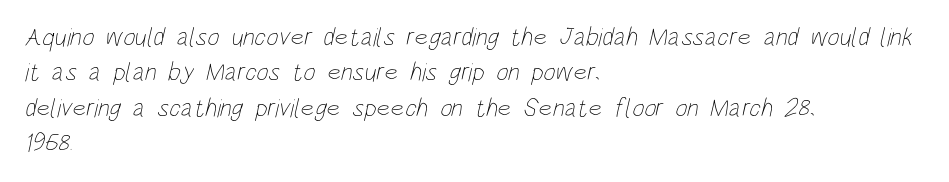
{"bold": "no", "underline": "no", "align": "left", "line_spacing": "normal", "line_spacing_ratio": 1.36, "letter_spacing": "normal", "letter_spacing_em": 0.0, "glyph_px": 26}
